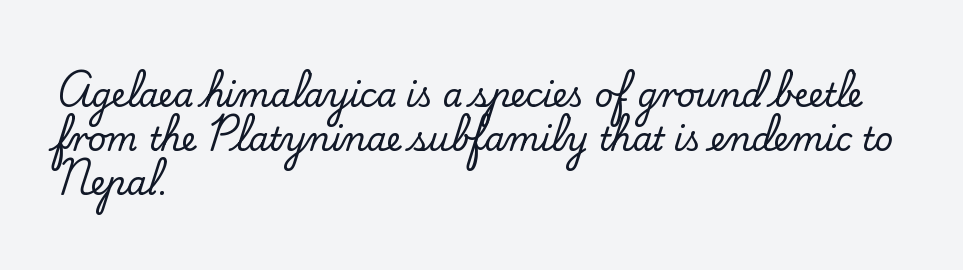
The image shows 32 px serif type; set left-aligned, normal line spacing (1.38x), normal letter spacing, not underlined; low stroke contrast and a small x-height.
